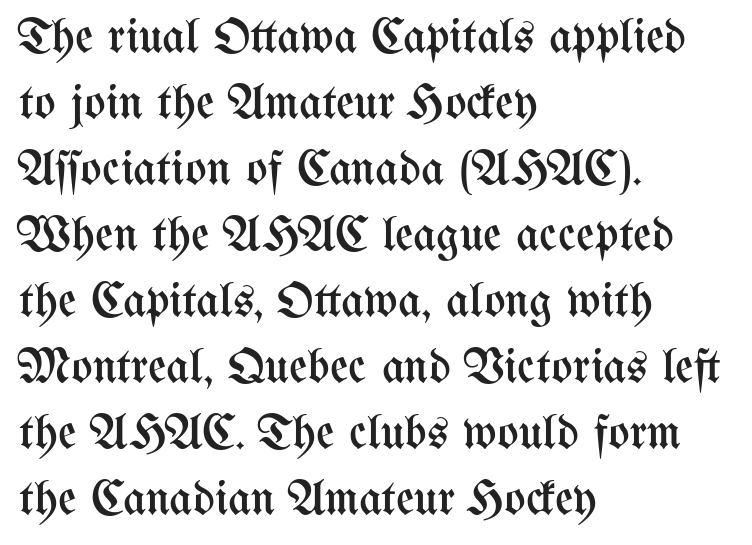
The image shows 50 px regular-weight, condensed type, upright; set left-aligned, normal line spacing (1.32x), normal letter spacing, not underlined; medium stroke contrast and a medium x-height.
